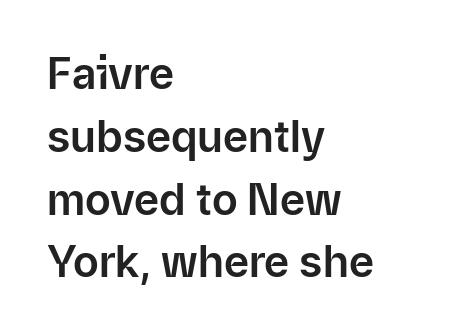
Just letters on the line, the space beneath them empty. Which margin do the lines hug? The left one — the right edge is uneven. A roman cut, with each character standing at attention. Character widths vary here, with narrow letters taking less room than wide ones.
